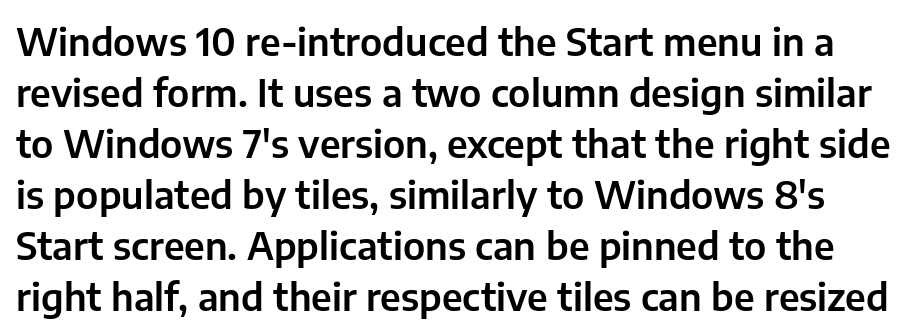
To sum up the face: it is a sans, with no serifs. The letterforms sit shoulder to shoulder at normal distance. Each new line begins a customary step beneath the previous one. Quick note: not italic, upright. Decoration check: the copy has no underline.
